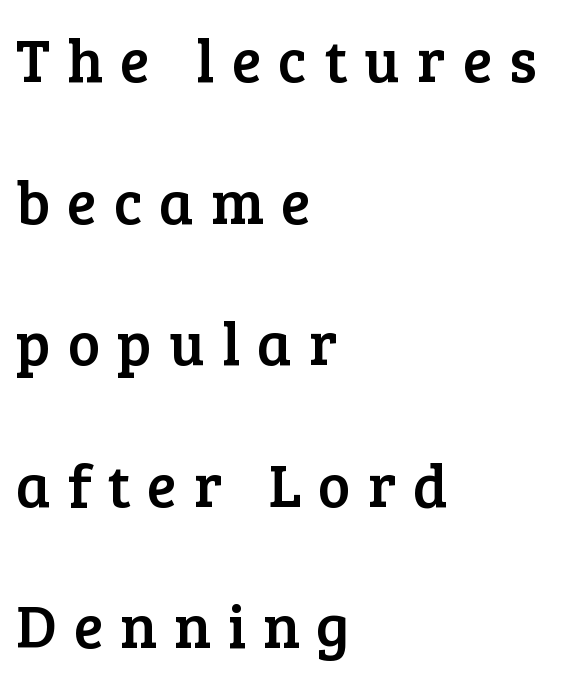
The image shows 61 px serif type, upright; set left-aligned, loose line spacing (2.32x), unusually wide letter spacing (+0.28 em), not underlined; low stroke contrast and a medium x-height.
